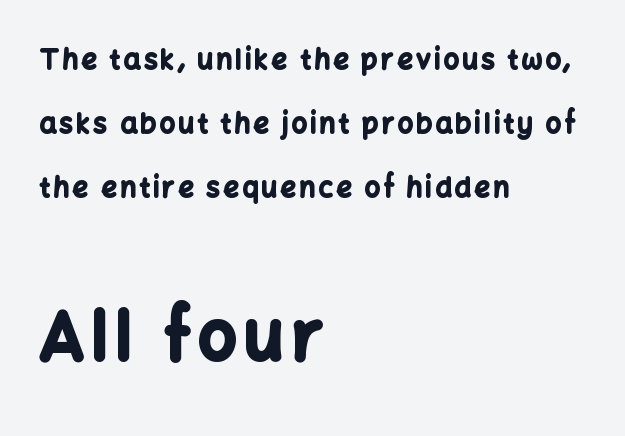
Q: Is the text bold? A: Yes.
Q: Is the text italic (slanted)? A: No, it is upright.
Q: Is the typeface a serif or a sans-serif typeface? A: Sans-serif.
Q: Is the text underlined? A: No.
Q: How is the paragraph aligned? A: Left-aligned.
Q: Is the spacing between lines tight, normal or loose? A: Loose.
Q: Which block of text is set in a larger size, the first (top) or the second (bottom)? A: The second (bottom) one.
Q: Width (condensed, normal, or wide)? A: Normal.
Q: Stroke contrast? A: Low.
Q: x-height? A: Medium.
Q: Monospaced? A: No.
